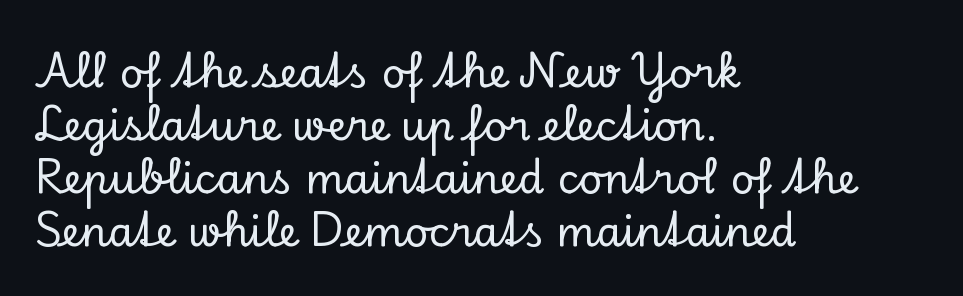
Q: Is the text italic (slanted)? A: No, it is upright.
Q: Is the text underlined? A: No.
Q: How is the paragraph aligned? A: Left-aligned.
Q: Is the spacing between letters normal or unusually wide? A: Normal.
Q: Is the spacing between lines tight, normal or loose? A: Normal.
Q: Width (condensed, normal, or wide)? A: Normal.
Q: Stroke contrast? A: Low.
Q: x-height? A: Small.
Q: Monospaced? A: No.
